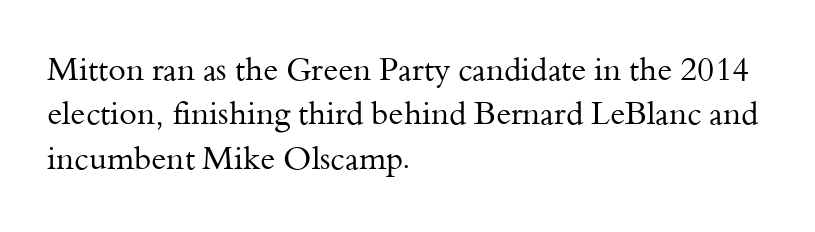
A clean baseline with only descenders dipping below it. The type is set solid horizontally, with unmodified tracking. Vertical stems look standard width or narrower in stroke. Rows of type keep a routine distance in the vertical direction.
